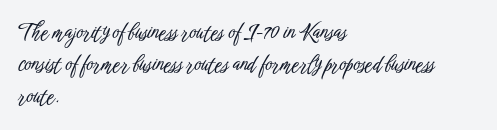
The image shows 21 px text type; set left-aligned, normal line spacing (1.53x), normal letter spacing, not underlined.
